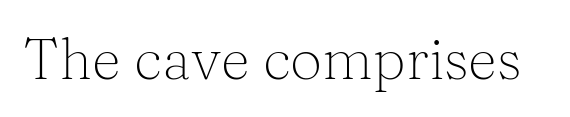
Q: Is the text bold? A: No.
Q: Is the text italic (slanted)? A: No, it is upright.
Q: Is the typeface a serif or a sans-serif typeface? A: Serif.
Q: Is the text underlined? A: No.
Q: Is the spacing between letters normal or unusually wide? A: Normal.
Q: Width (condensed, normal, or wide)? A: Normal.
Q: Stroke contrast? A: Medium.
Q: x-height? A: Medium.
Q: Monospaced? A: No.
